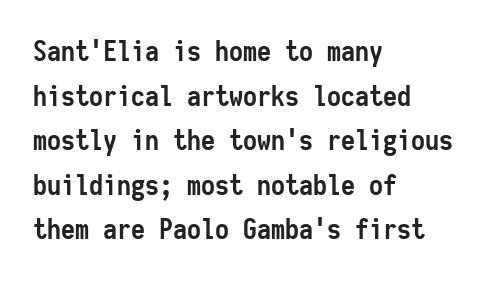
Q: Is the text bold? A: Yes.
Q: Is the text italic (slanted)? A: No, it is upright.
Q: Is the typeface a serif or a sans-serif typeface? A: Sans-serif.
Q: Is the text underlined? A: No.
Q: How is the paragraph aligned? A: Left-aligned.
Q: Is the spacing between letters normal or unusually wide? A: Normal.
Q: Is the spacing between lines tight, normal or loose? A: Normal.
Q: Width (condensed, normal, or wide)? A: Condensed.
Q: Stroke contrast? A: Low.
Q: x-height? A: Medium.
Q: Monospaced? A: Yes.
